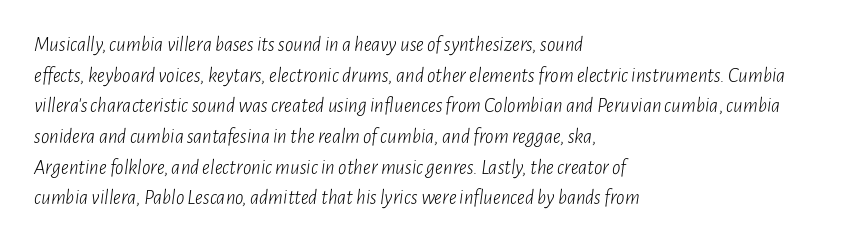
Q: Is the text bold? A: No.
Q: Is the text italic (slanted)? A: Yes, it leans right by about 7 degrees.
Q: Is the text underlined? A: No.
Q: How is the paragraph aligned? A: Left-aligned.
Q: Is the spacing between letters normal or unusually wide? A: Normal.
Q: Is the spacing between lines tight, normal or loose? A: Normal.
